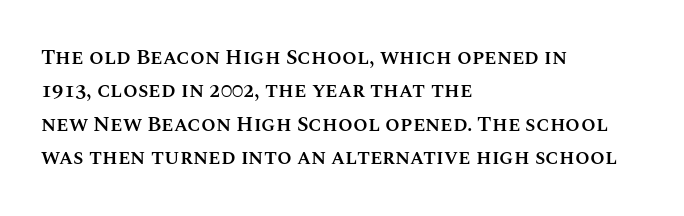
{"italic": "no", "bold": "semi", "underline": "no", "align": "left", "line_spacing": "normal", "line_spacing_ratio": 1.59, "letter_spacing": "normal", "letter_spacing_em": 0.0, "glyph_px": 21}
